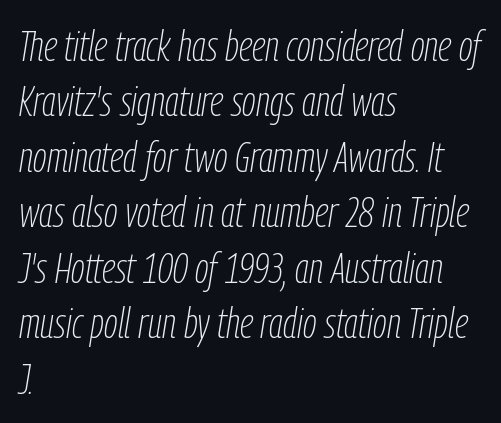
Notice how descenders clear the ascenders below comfortably — that's standard leading. Character widths vary here, with narrow letters taking less room than wide ones. It's the slanting kind of type. Left-aligned paragraph, ragged on the right. Lines of text with bare space underneath.
